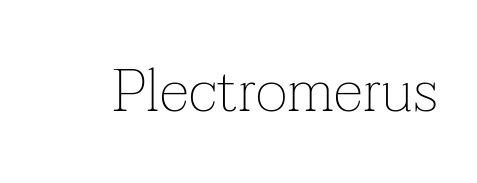
The image shows 61 px thin serif type, upright; set normal letter spacing, not underlined; low stroke contrast and a medium x-height.
